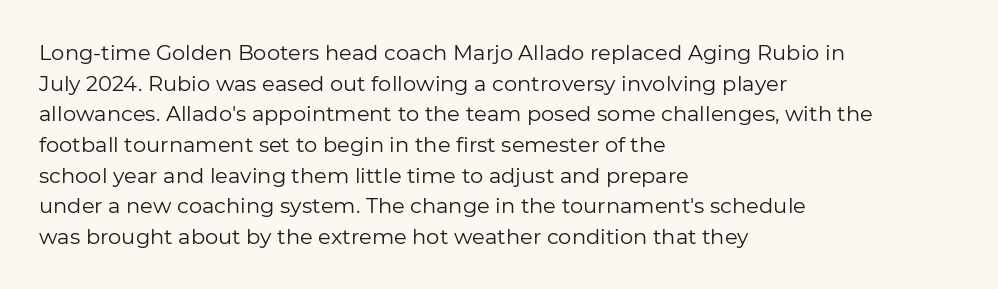
The image shows 21 px text type, upright; set left-aligned, normal line spacing (1.46x), normal letter spacing, not underlined.
